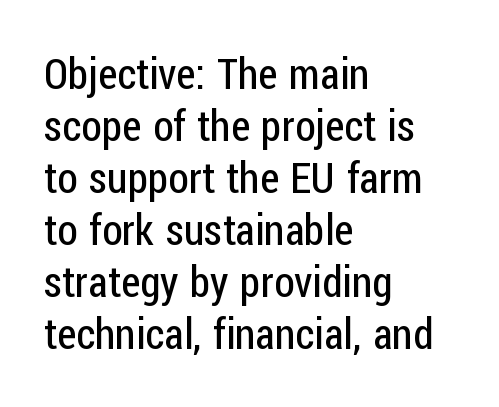
{"serif": "no", "italic": "no", "bold": "no", "weight": "regular", "width": "condensed", "stroke_contrast": "low", "x_height": "medium", "monospaced": "no", "underline": "no", "align": "left", "line_spacing_ratio": 1.24, "letter_spacing": "normal", "letter_spacing_em": 0.0, "glyph_px": 42}
